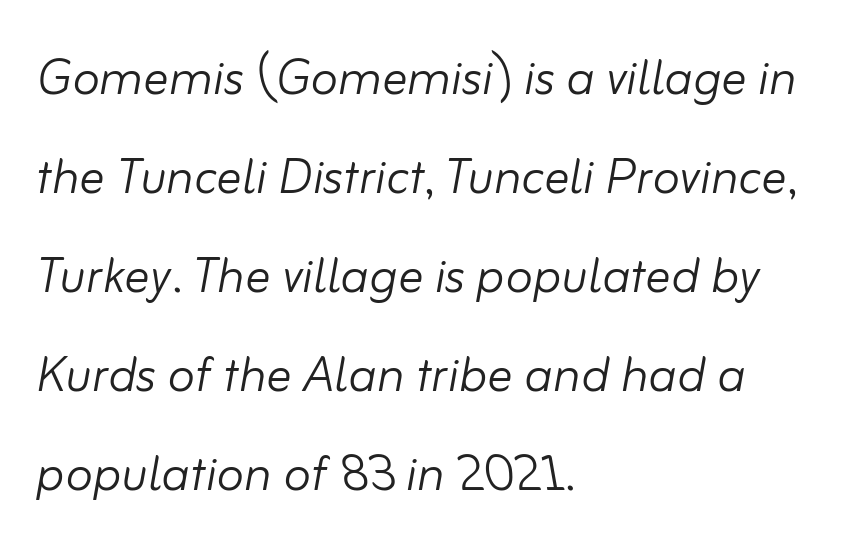
Q: Is the text bold? A: No.
Q: Is the text italic (slanted)? A: Yes, it leans right by about 10 degrees.
Q: Is the text underlined? A: No.
Q: How is the paragraph aligned? A: Left-aligned.
Q: Is the spacing between letters normal or unusually wide? A: Normal.
Q: Is the spacing between lines tight, normal or loose? A: Normal.
Q: Width (condensed, normal, or wide)? A: Normal.
Q: Stroke contrast? A: Low.
Q: x-height? A: Small.
Q: Monospaced? A: No.
